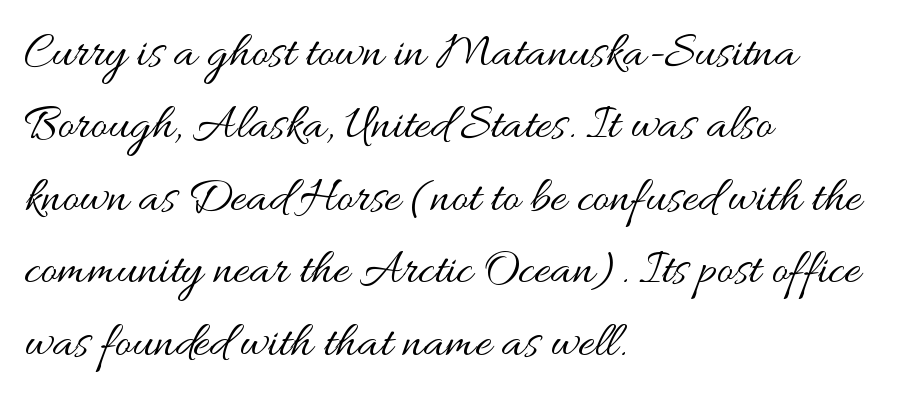
The image shows 50 px regular-weight, wide type; set left-aligned, normal line spacing (1.45x), normal letter spacing, not underlined; medium stroke contrast and a small x-height.
